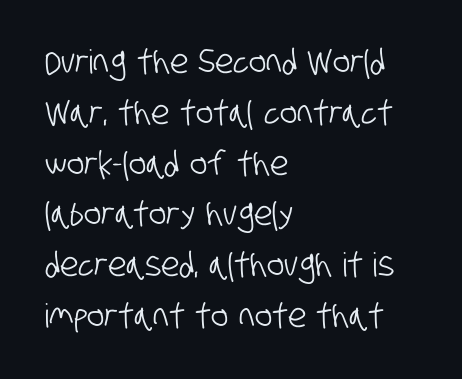
{"serif": "no", "width": "condensed", "stroke_contrast": "low", "x_height": "large", "monospaced": "no", "underline": "no", "align": "left", "line_spacing": "normal", "line_spacing_ratio": 1.54, "letter_spacing": "normal", "letter_spacing_em": 0.0, "glyph_px": 33}
